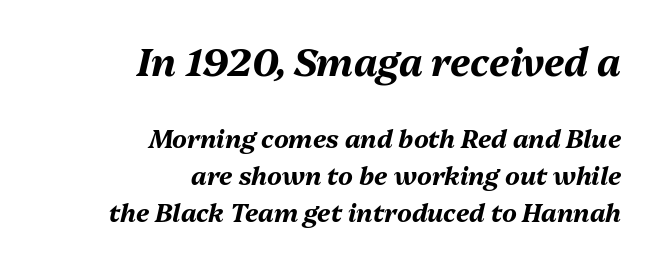
The image shows 38 px bold type, italic (leaning right); set right-aligned, normal line spacing (1.47x), normal letter spacing, not underlined; the first (top) block is 1.52x larger; medium stroke contrast and a medium x-height.
